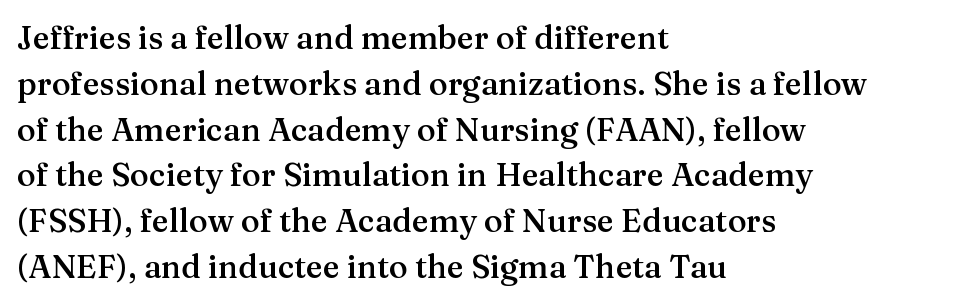
{"serif": "yes", "italic": "no", "bold": "semi", "weight": "semibold", "width": "normal", "stroke_contrast": "medium", "x_height": "medium", "monospaced": "no", "underline": "no", "align": "left", "line_spacing": "normal", "line_spacing_ratio": 1.43, "letter_spacing": "normal", "letter_spacing_em": 0.0, "glyph_px": 32}
